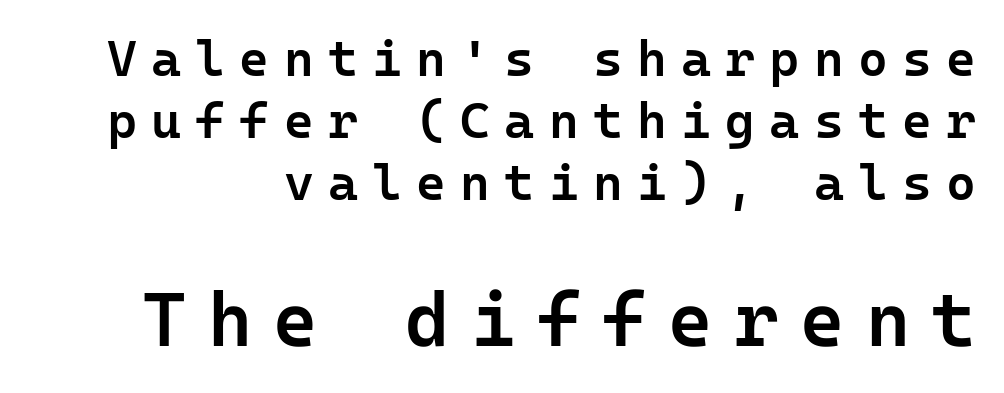
{"serif": "no", "italic": "no", "bold": "semi", "weight": "semibold", "width": "normal", "stroke_contrast": "low", "x_height": "medium", "underline": "no", "line_spacing_ratio": 1.22, "letter_spacing": "wide", "letter_spacing_em": 0.28, "larger_block": "second", "size_ratio": 1.49, "glyph_px": 76}
